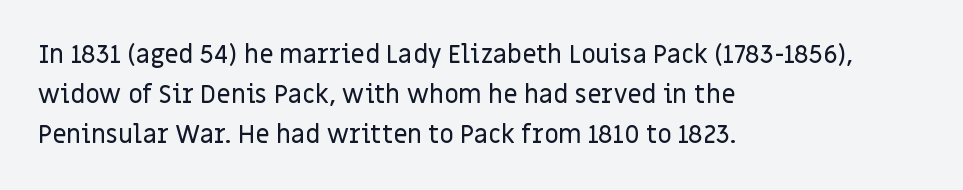
Q: Is the text italic (slanted)? A: No, it is upright.
Q: Is the text underlined? A: No.
Q: How is the paragraph aligned? A: Left-aligned.
Q: Is the spacing between letters normal or unusually wide? A: Normal.
Q: Is the spacing between lines tight, normal or loose? A: Normal.
